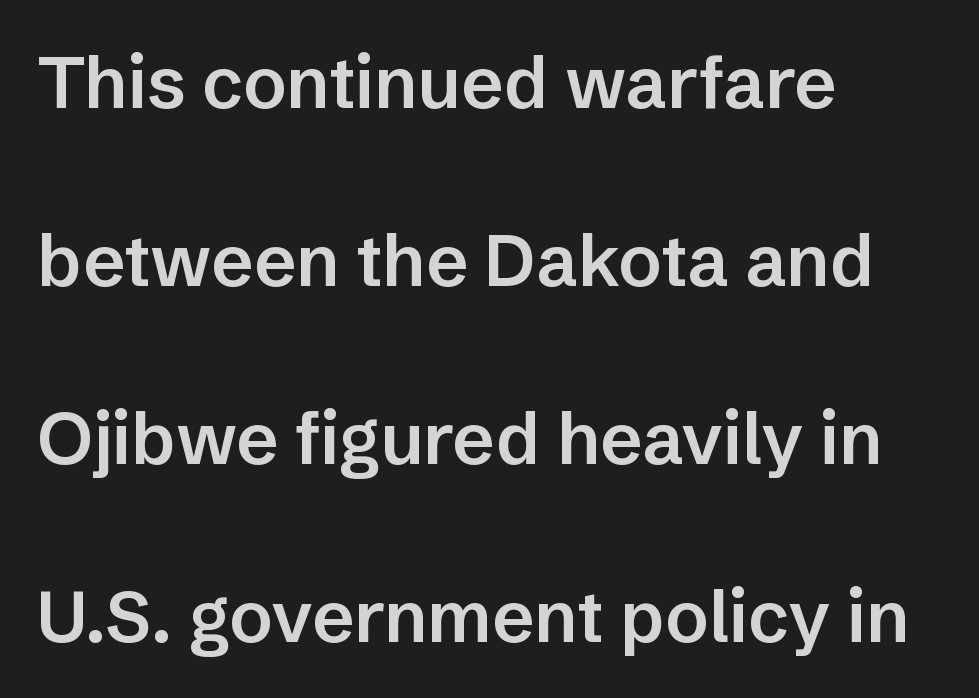
{"serif": "no", "italic": "no", "bold": "semi", "weight": "semibold", "width": "normal", "stroke_contrast": "low", "x_height": "medium", "monospaced": "no", "underline": "no", "align": "left", "line_spacing": "loose", "line_spacing_ratio": 2.47, "letter_spacing": "normal", "letter_spacing_em": 0.0, "glyph_px": 72}
